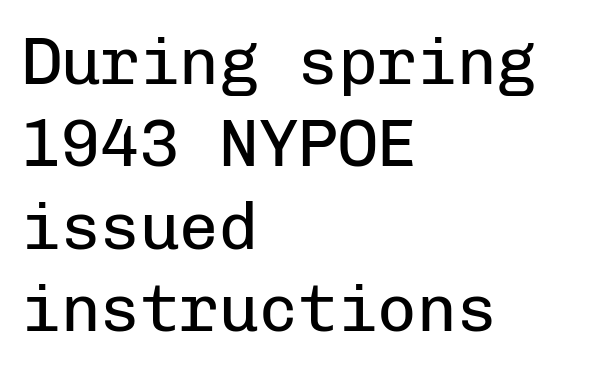
Q: Is the text bold? A: No.
Q: Is the text italic (slanted)? A: No, it is upright.
Q: Is the typeface a serif or a sans-serif typeface? A: Sans-serif.
Q: Is the text underlined? A: No.
Q: How is the paragraph aligned? A: Left-aligned.
Q: Is the spacing between letters normal or unusually wide? A: Normal.
Q: Is the spacing between lines tight, normal or loose? A: Normal.
Q: Width (condensed, normal, or wide)? A: Normal.
Q: Stroke contrast? A: Low.
Q: x-height? A: Medium.
Q: Monospaced? A: Yes.
